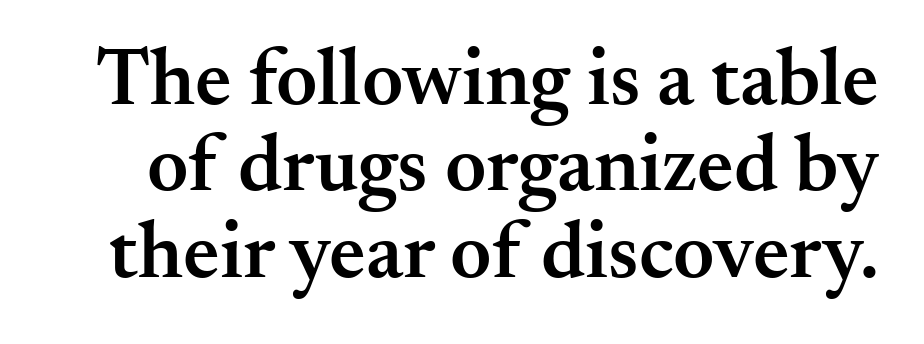
The image shows 80 px semibold serif type, upright; set tight line spacing (1.08x), normal letter spacing, not underlined; medium stroke contrast and a small x-height.
